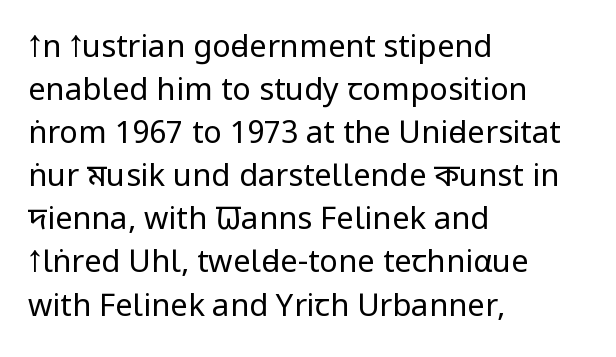
The image shows 31 px regular-weight, condensed sans-serif type, upright; set left-aligned, normal line spacing (1.39x), normal letter spacing, not underlined; low stroke contrast and a large x-height.
